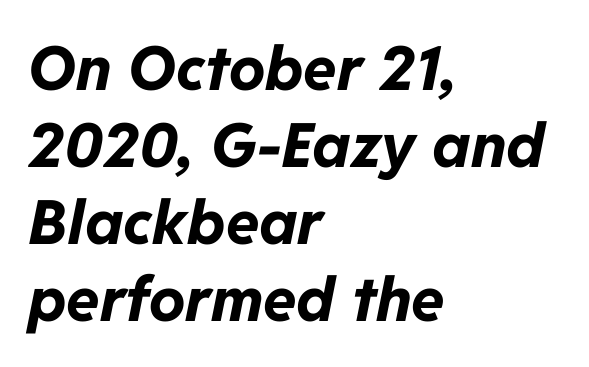
Q: Is the text bold? A: Yes.
Q: Is the text italic (slanted)? A: Yes, it leans right by about 11 degrees.
Q: Is the text underlined? A: No.
Q: How is the paragraph aligned? A: Left-aligned.
Q: Is the spacing between letters normal or unusually wide? A: Normal.
Q: Is the spacing between lines tight, normal or loose? A: Normal.
Q: Width (condensed, normal, or wide)? A: Normal.
Q: Stroke contrast? A: Low.
Q: x-height? A: Medium.
Q: Monospaced? A: No.
